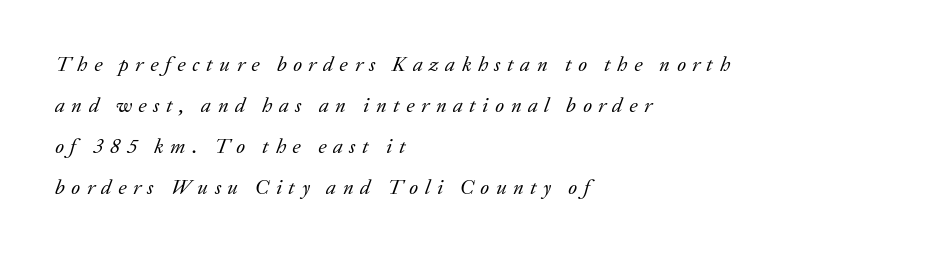
{"italic": "yes", "lean": "right", "slant_degrees": 20, "bold": "no", "underline": "no", "align": "left", "line_spacing": "loose", "line_spacing_ratio": 1.95, "letter_spacing": "wide", "letter_spacing_em": 0.31, "glyph_px": 21}
